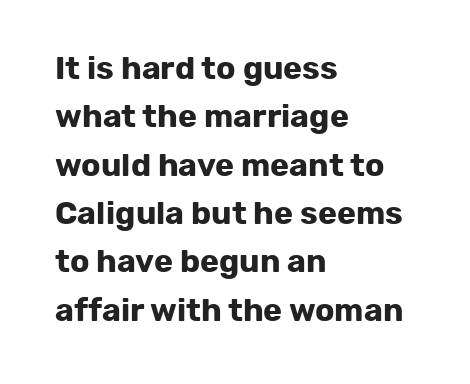
{"serif": "no", "italic": "no", "bold": "yes", "weight": "bold", "width": "normal", "stroke_contrast": "low", "x_height": "medium", "monospaced": "no", "underline": "no", "align": "left", "line_spacing": "normal", "line_spacing_ratio": 1.51, "letter_spacing": "normal", "letter_spacing_em": 0.0, "glyph_px": 32}
